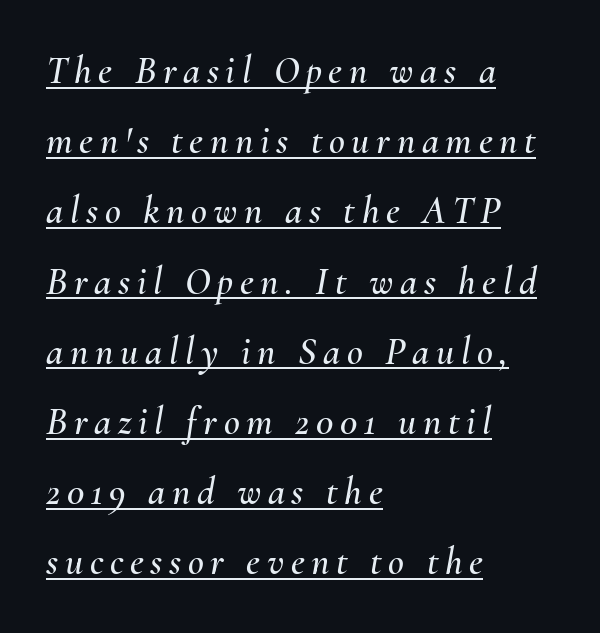
{"italic": "yes", "lean": "right", "slant_degrees": 10, "width": "normal", "stroke_contrast": "medium", "x_height": "small", "monospaced": "no", "underline": "yes", "align": "left", "line_spacing_ratio": 1.8, "glyph_px": 39}
